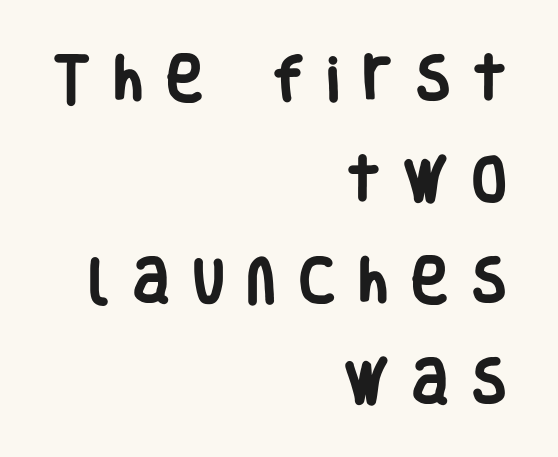
There is plenty of visible air inserted between adjacent glyphs. Looks like regular typesetting: each glyph gets only the width it needs. Alignment: flush right. You'd pick this weight for a headline — it's a proper bold. The space between consecutive lines is lavish.
